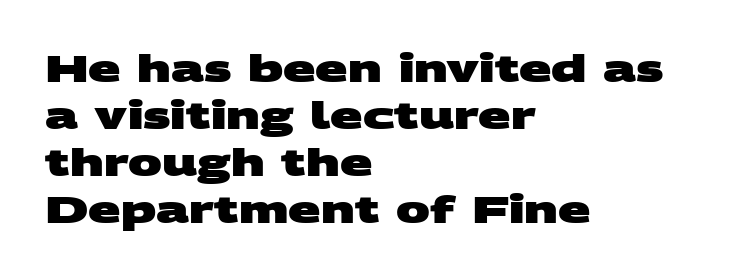
Q: Is the text bold? A: Yes.
Q: Is the typeface a serif or a sans-serif typeface? A: Sans-serif.
Q: Is the text underlined? A: No.
Q: How is the paragraph aligned? A: Left-aligned.
Q: Is the spacing between letters normal or unusually wide? A: Normal.
Q: Width (condensed, normal, or wide)? A: Wide.
Q: Stroke contrast? A: Medium.
Q: x-height? A: Large.
Q: Monospaced? A: No.
